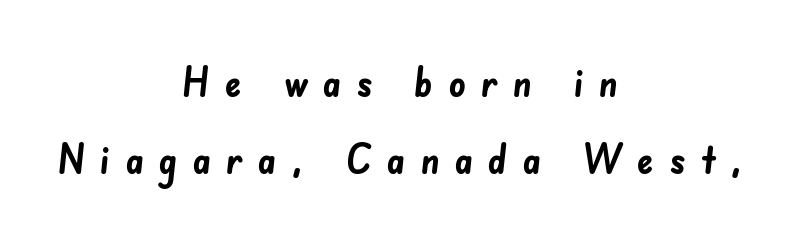
Q: Is the text bold? A: Yes.
Q: Is the typeface a serif or a sans-serif typeface? A: Sans-serif.
Q: Is the text underlined? A: No.
Q: How is the paragraph aligned? A: Centered.
Q: Is the spacing between letters normal or unusually wide? A: Unusually wide.
Q: Width (condensed, normal, or wide)? A: Normal.
Q: Stroke contrast? A: Low.
Q: x-height? A: Small.
Q: Monospaced? A: No.
